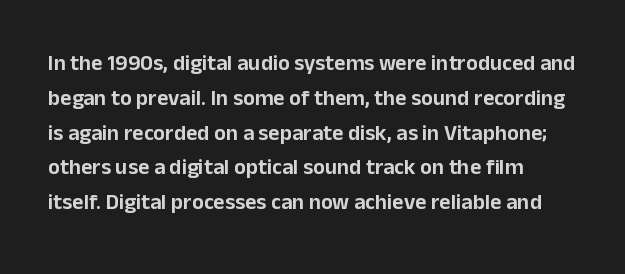
The image shows 22 px text type, upright; set left-aligned, normal line spacing (1.58x), normal letter spacing, not underlined.
